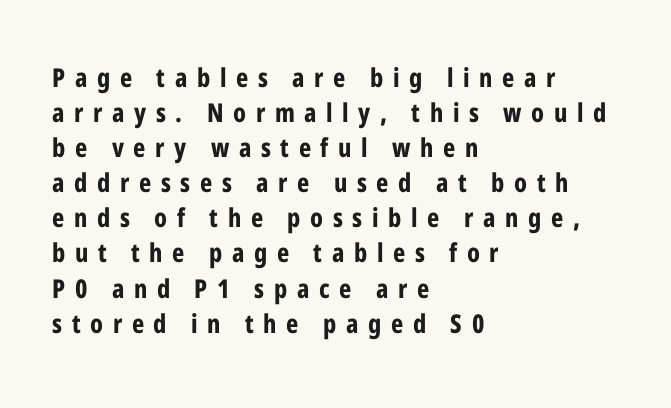
Does the lettering tilt? It doesn't — this is upright. Tracking value appears strongly positive — letters spread wide. The rendering uses a moderate line-height, typical for paragraphs. Every letter is thick-stroked: bold, no question. Type without underlining.
